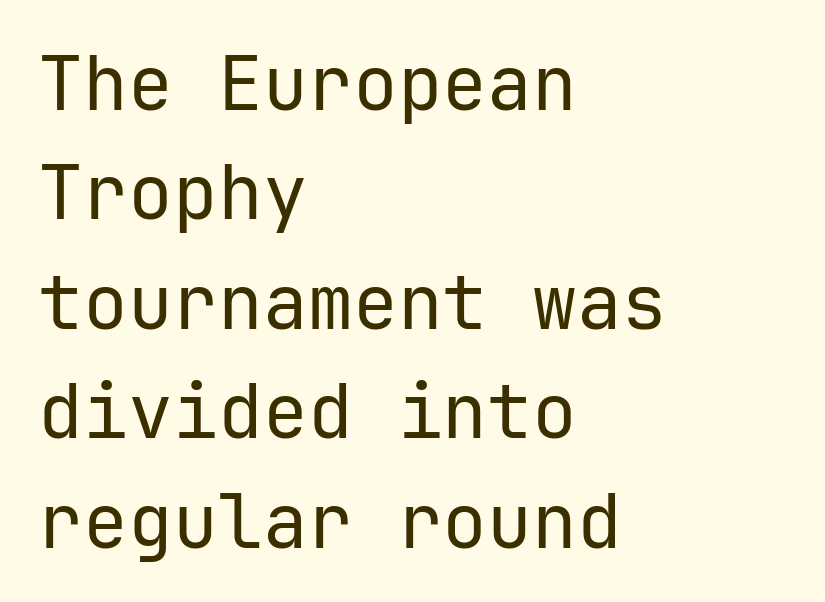
Teacher's note: observe the even left margin — that is flush-left alignment. Nothing unusual about the tracking: characters are spaced as the font intends. Nope, no serifs anywhere on these letters. No letter is thick-stroked: the sample isn't bold. No italicization has been applied; the sample stays upright.
